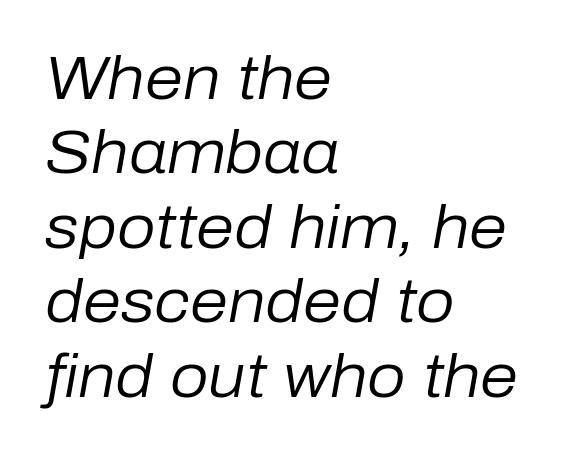
Each word holds together tightly as a unit, with standard inter-letter gaps. The lines are quadded left. Notice how the stems are inclined rather than vertical — that's the hallmark of italics. Spacing verdict: proportional, widths tailored to each character. The foot of each line stays bare and open.
